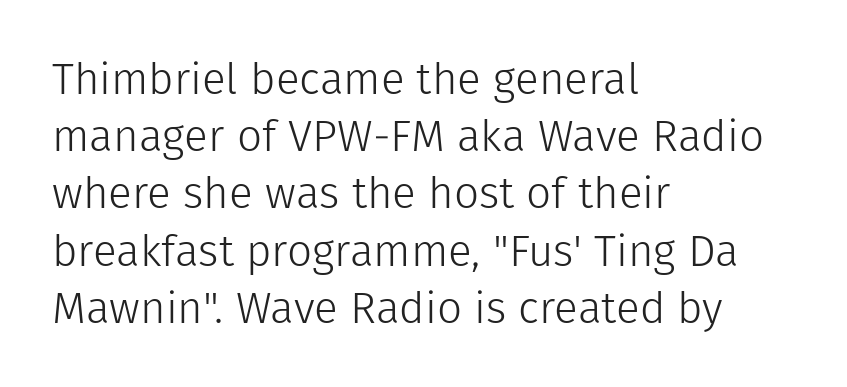
Heaviness? Minimal to ordinary, like unemphasized prose. The letters stand upright; this is a roman face. Line spacing here is normal. There is no visible air inserted between adjacent glyphs. Visually the block forms a straight wall on the left and a jagged coastline on the right. Varying glyph widths throughout — classic text-font behaviour.
